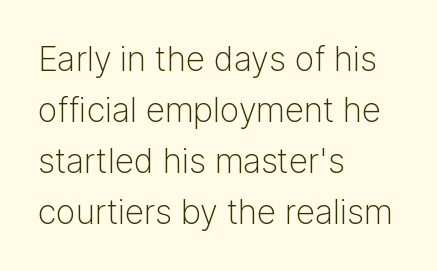
Nobody drew a line under any word here. Is this a fixed-width face? No — the glyphs have proportional, varying widths. Baseline-to-baseline distance is the conventional proportion of letter height. Compared with typical body copy, the letter spacing here is the same. The lettering stays uniformly vertical, giving the passage a roman look.
